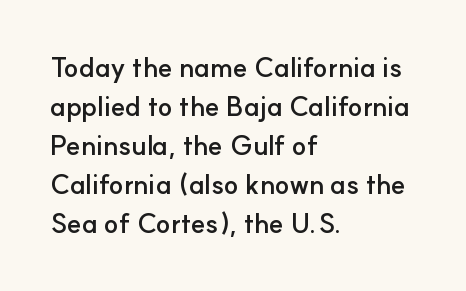
Line starts are locked; line ends wander. On the weight axis this lands at bold, roughly 700. Italic: no, the glyphs are upright roman. Glance below the letters and you will spot only blank space.
